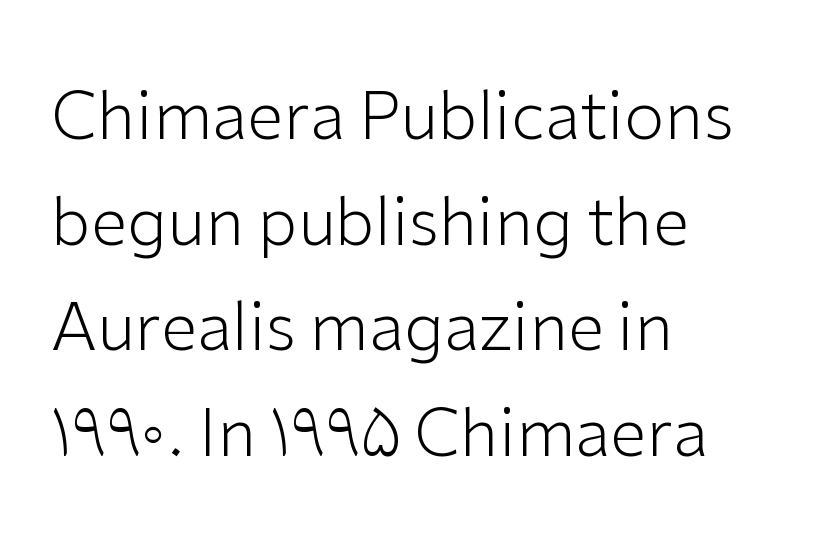
The image shows 66 px light sans-serif type, upright; set left-aligned, normal line spacing (1.6x), normal letter spacing, not underlined; low stroke contrast and a medium x-height.
